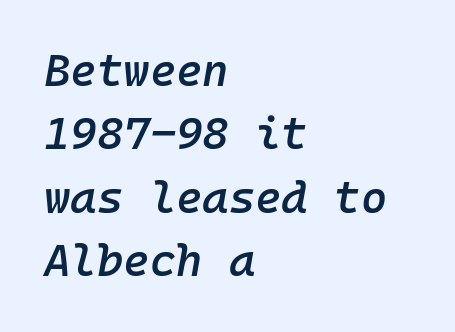
{"italic": "yes", "lean": "right", "slant_degrees": 10, "bold": "semi", "weight": "semibold", "width": "normal", "stroke_contrast": "low", "x_height": "medium", "monospaced": "yes", "underline": "no", "align": "left", "line_spacing": "normal", "line_spacing_ratio": 1.41, "letter_spacing": "normal", "letter_spacing_em": 0.0, "glyph_px": 45}
